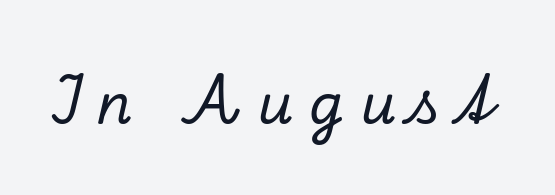
The image shows 56 px serif type, italic (leaning right); set unusually wide letter spacing (+0.29 em), not underlined; low stroke contrast and a small x-height.
